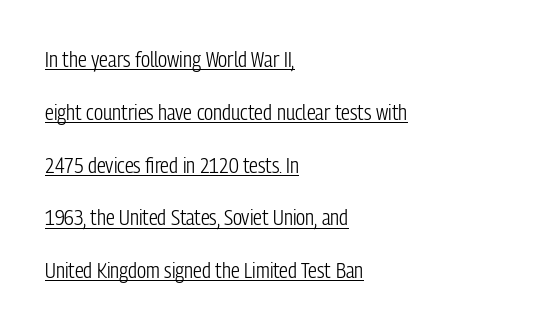
Q: Is the text bold? A: No.
Q: Is the text italic (slanted)? A: No, it is upright.
Q: Is the text underlined? A: Yes.
Q: How is the paragraph aligned? A: Left-aligned.
Q: Is the spacing between letters normal or unusually wide? A: Normal.
Q: Is the spacing between lines tight, normal or loose? A: Loose.
